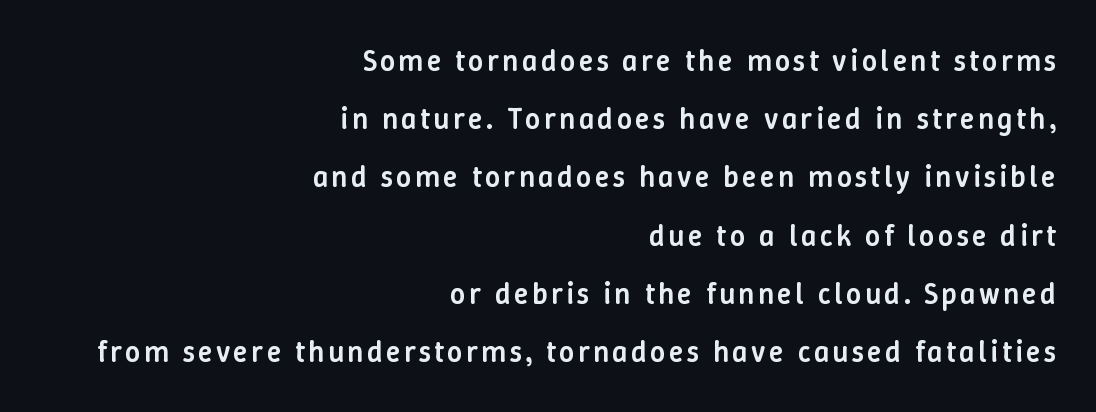
Q: Is the text bold? A: Semi-bold.
Q: Is the text italic (slanted)? A: No, it is upright.
Q: Is the text underlined? A: No.
Q: How is the paragraph aligned? A: Right-aligned.
Q: Is the spacing between lines tight, normal or loose? A: Loose.
Q: Width (condensed, normal, or wide)? A: Normal.
Q: Stroke contrast? A: Low.
Q: x-height? A: Medium.
Q: Monospaced? A: No.
